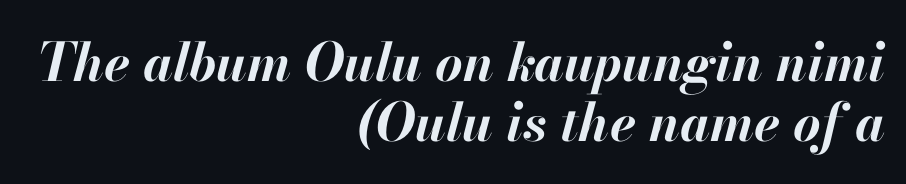
Compared with ordinary roman type, these characters are visibly tilted. The passage shown stacks its lines with hardly any gap. The face used here is proportionally spaced, like ordinary book or web type. Chunky letters — that's bold for sure.
